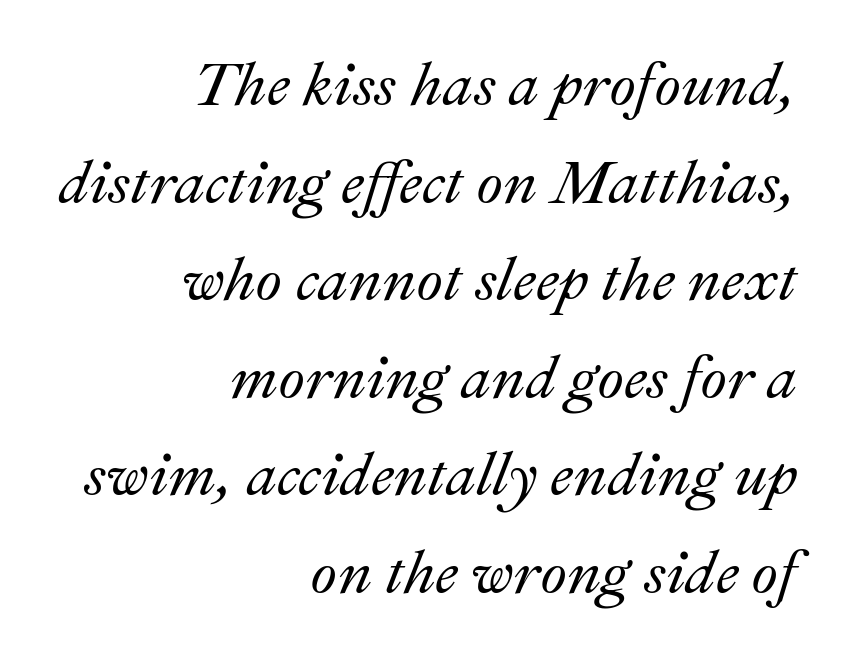
The image shows 61 px text type, italic (leaning right); set right-aligned, normal line spacing (1.6x), normal letter spacing, not underlined; medium stroke contrast and a small x-height.
